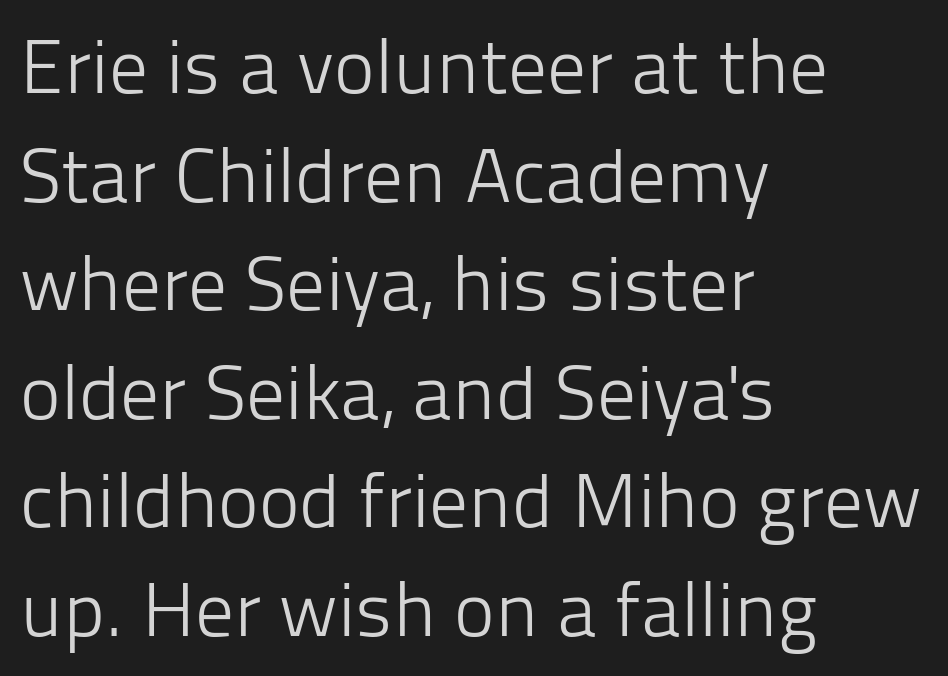
{"serif": "no", "italic": "no", "bold": "no", "weight": "light", "width": "normal", "stroke_contrast": "low", "x_height": "medium", "monospaced": "no", "underline": "no", "align": "left", "line_spacing": "normal", "line_spacing_ratio": 1.41, "letter_spacing": "normal", "letter_spacing_em": 0.0, "glyph_px": 77}
